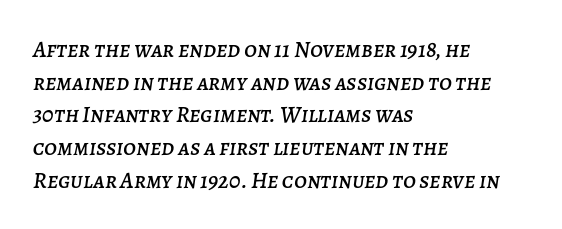
How would I describe the line gaps? Plain and ordinary. Type without underlining. Tall strokes in this sample are angled rather than plumb. This rendering leaves character spacing at its baseline value. The paragraph shown leans on its left margin.
